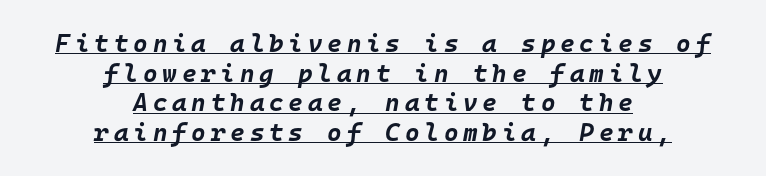
{"italic": "yes", "lean": "right", "slant_degrees": 10, "bold": "yes", "underline": "yes", "align": "center", "line_spacing_ratio": 1.19, "glyph_px": 25}
